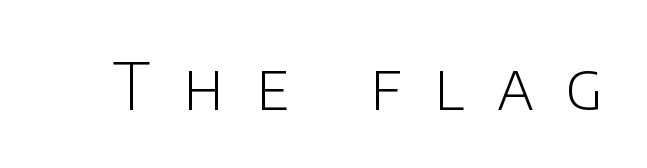
Q: Is the text bold? A: No.
Q: Is the text italic (slanted)? A: No, it is upright.
Q: Is the typeface a serif or a sans-serif typeface? A: Sans-serif.
Q: Is the text underlined? A: No.
Q: Is the spacing between letters normal or unusually wide? A: Unusually wide.
Q: Width (condensed, normal, or wide)? A: Normal.
Q: Stroke contrast? A: Low.
Q: x-height? A: Large.
Q: Monospaced? A: No.
